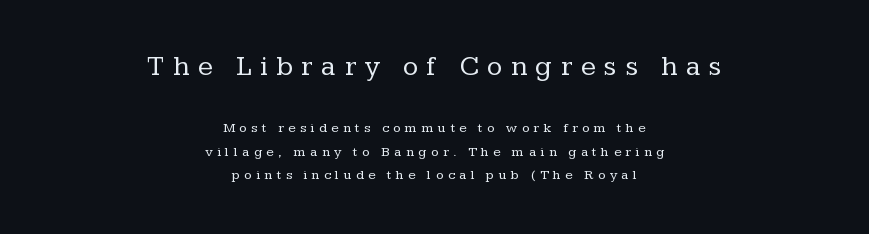
The image shows 28 px regular-weight serif type, upright; set centered, normal line spacing (1.67x), unusually wide letter spacing (+0.31 em), not underlined; the first (top) block is 2.0x larger; low stroke contrast and a medium x-height.
